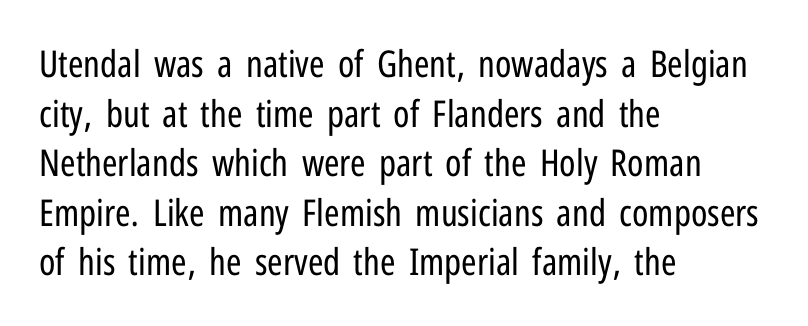
Q: Is the text bold? A: No.
Q: Is the text italic (slanted)? A: No, it is upright.
Q: Is the typeface a serif or a sans-serif typeface? A: Sans-serif.
Q: Is the text underlined? A: No.
Q: How is the paragraph aligned? A: Left-aligned.
Q: Is the spacing between letters normal or unusually wide? A: Normal.
Q: Is the spacing between lines tight, normal or loose? A: Normal.
Q: Width (condensed, normal, or wide)? A: Condensed.
Q: Stroke contrast? A: Low.
Q: x-height? A: Medium.
Q: Monospaced? A: No.
